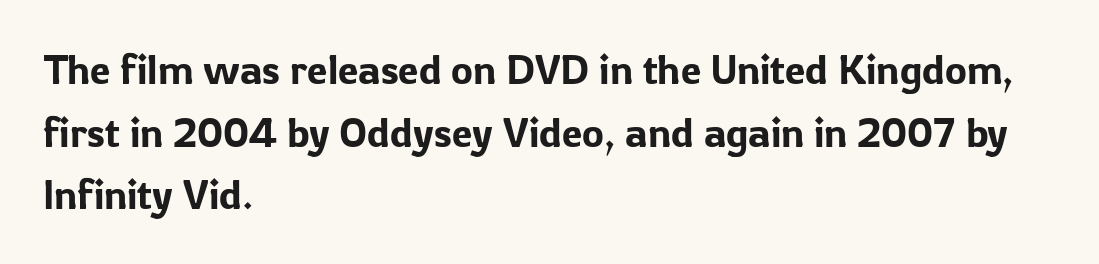
The image shows 41 px sans-serif type, upright; set left-aligned, normal line spacing (1.53x), normal letter spacing, not underlined; low stroke contrast and a medium x-height.
